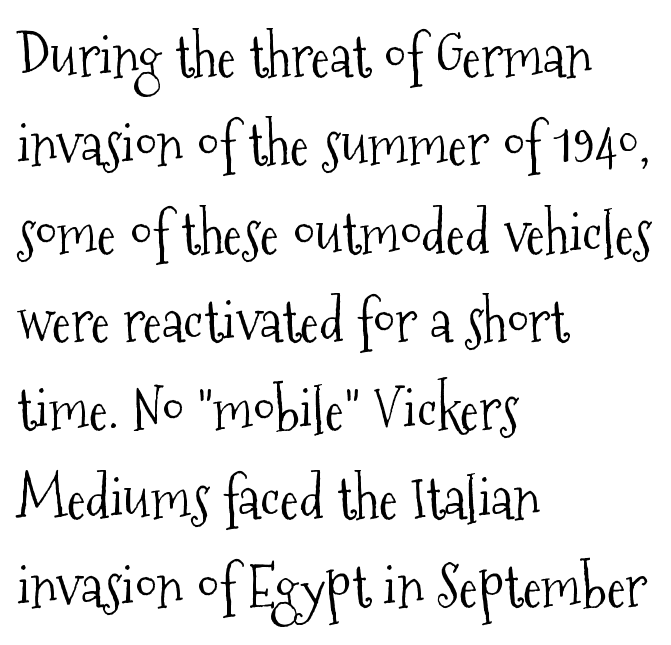
Q: Is the text bold? A: No.
Q: Is the text italic (slanted)? A: No, it is upright.
Q: Is the typeface a serif or a sans-serif typeface? A: Serif.
Q: Is the text underlined? A: No.
Q: How is the paragraph aligned? A: Left-aligned.
Q: Is the spacing between letters normal or unusually wide? A: Normal.
Q: Is the spacing between lines tight, normal or loose? A: Normal.
Q: Width (condensed, normal, or wide)? A: Condensed.
Q: Stroke contrast? A: Medium.
Q: x-height? A: Medium.
Q: Monospaced? A: No.
